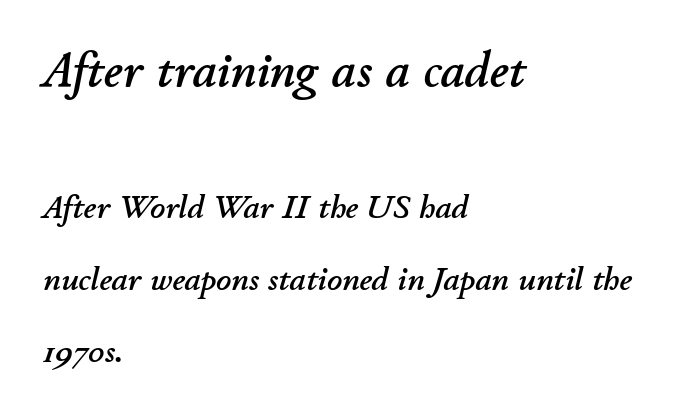
The image shows 49 px text type, italic (leaning right); set left-aligned, loose line spacing (2.18x), normal letter spacing, not underlined; the first (top) block is 1.48x larger; low stroke contrast and a small x-height.
